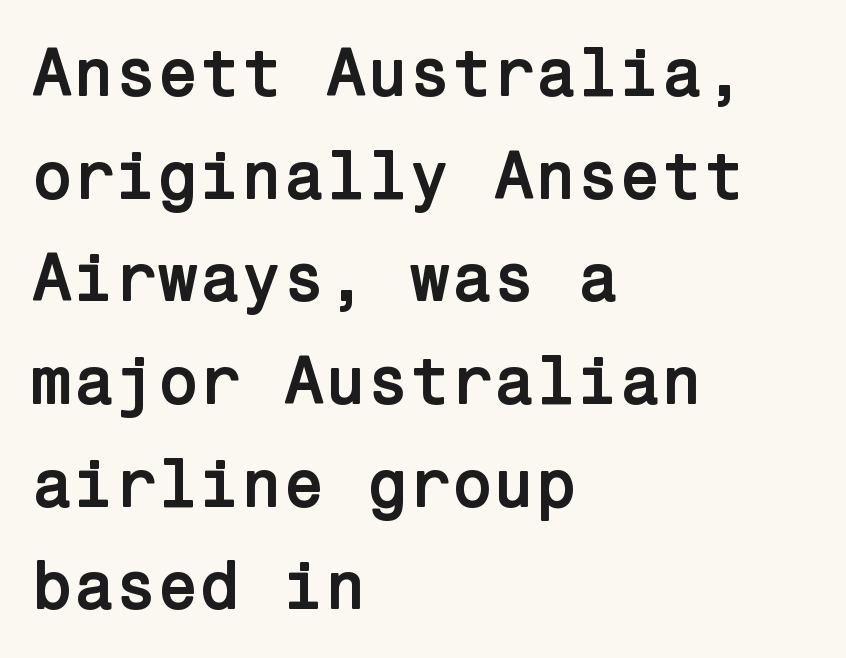
Q: Is the text bold? A: Yes.
Q: Is the text italic (slanted)? A: No, it is upright.
Q: Is the typeface a serif or a sans-serif typeface? A: Sans-serif.
Q: Is the text underlined? A: No.
Q: How is the paragraph aligned? A: Left-aligned.
Q: Is the spacing between letters normal or unusually wide? A: Normal.
Q: Is the spacing between lines tight, normal or loose? A: Normal.
Q: Width (condensed, normal, or wide)? A: Normal.
Q: Stroke contrast? A: Low.
Q: x-height? A: Medium.
